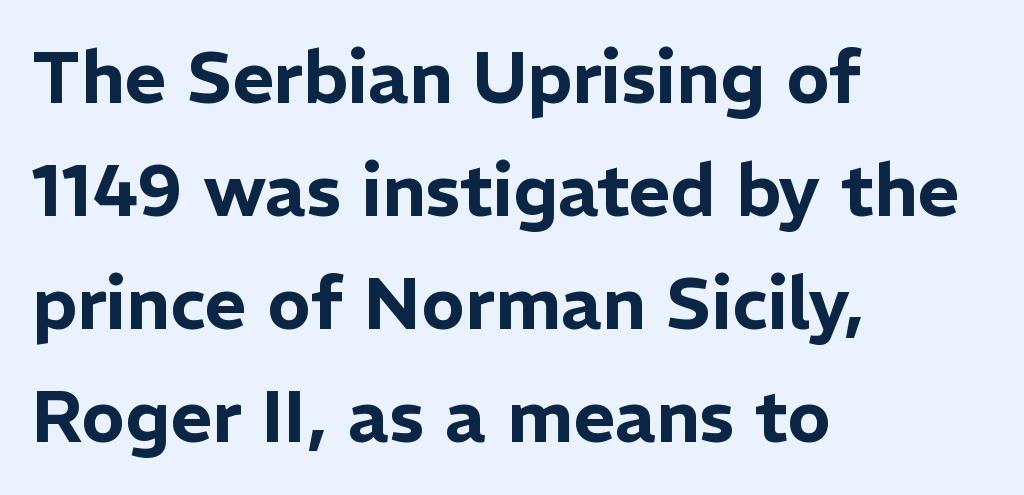
{"serif": "no", "italic": "no", "width": "normal", "stroke_contrast": "low", "x_height": "medium", "monospaced": "no", "underline": "no", "align": "left", "line_spacing": "normal", "line_spacing_ratio": 1.57, "letter_spacing": "normal", "letter_spacing_em": 0.0, "glyph_px": 72}
